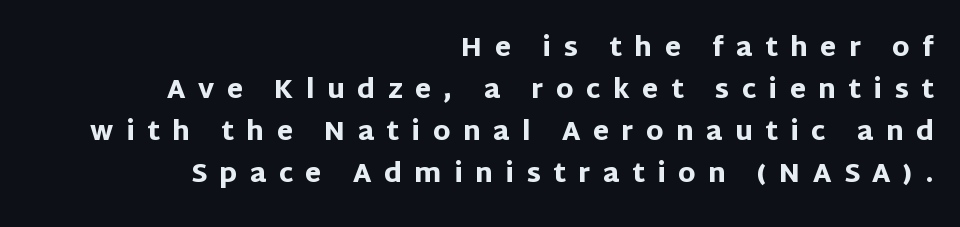
Q: Is the text bold? A: Yes.
Q: Is the text italic (slanted)? A: No, it is upright.
Q: Is the text underlined? A: No.
Q: How is the paragraph aligned? A: Right-aligned.
Q: Is the spacing between letters normal or unusually wide? A: Unusually wide.
Q: Is the spacing between lines tight, normal or loose? A: Normal.
